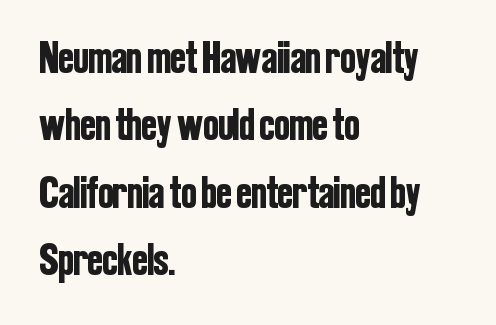
{"serif": "no", "italic": "no", "width": "condensed", "stroke_contrast": "low", "x_height": "medium", "monospaced": "no", "underline": "no", "align": "left", "line_spacing": "normal", "line_spacing_ratio": 1.5, "letter_spacing": "normal", "letter_spacing_em": 0.0, "glyph_px": 45}
